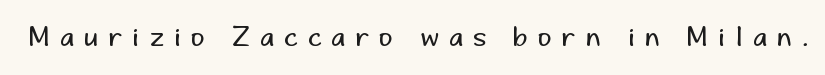
The image shows 27 px text type, upright; set unusually wide letter spacing (+0.38 em), not underlined.
